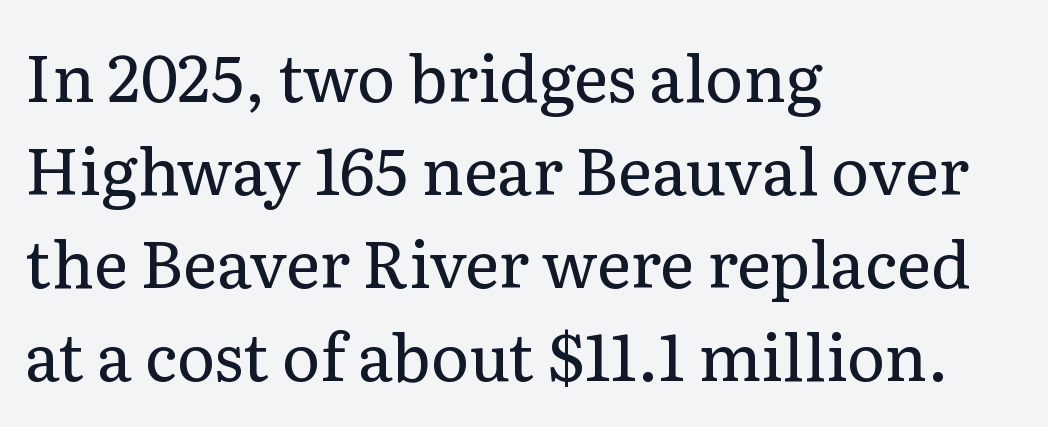
Q: Is the text bold? A: No.
Q: Is the text italic (slanted)? A: No, it is upright.
Q: Is the typeface a serif or a sans-serif typeface? A: Serif.
Q: Is the text underlined? A: No.
Q: How is the paragraph aligned? A: Left-aligned.
Q: Is the spacing between letters normal or unusually wide? A: Normal.
Q: Is the spacing between lines tight, normal or loose? A: Normal.
Q: Width (condensed, normal, or wide)? A: Normal.
Q: Stroke contrast? A: Low.
Q: x-height? A: Medium.
Q: Monospaced? A: No.
